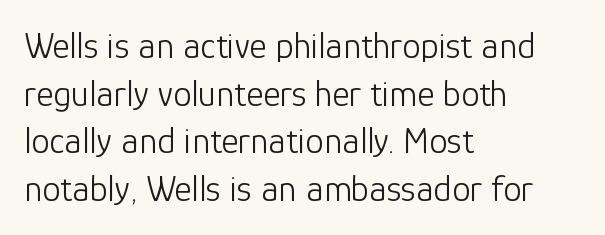
The letters advance in unequal steps, a hallmark of proportional type. Posture: straight, roman, zero tilt. This block has exactly the height ordinary leading produces. Left-aligned paragraph, ragged on the right. To sum up the face: it is a sans, with no serifs.
